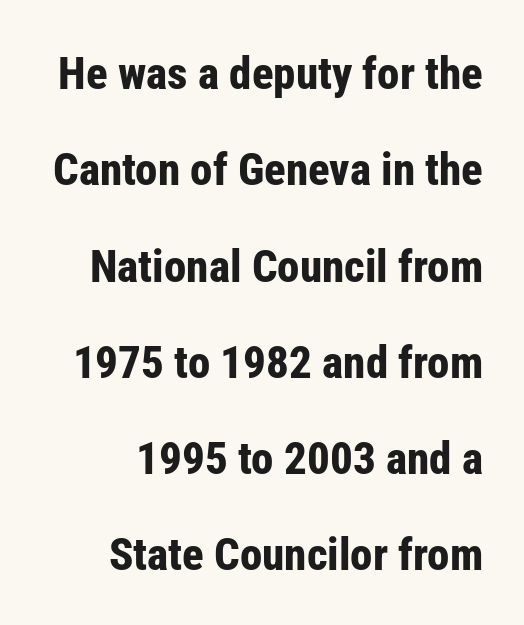
Does the leading feel generous? Absolutely, it's lavish. The rendering keeps characters at their native spacing. Character widths vary here, with narrow letters taking less room than wide ones. Plenty of ink on the page — the face is bold.
